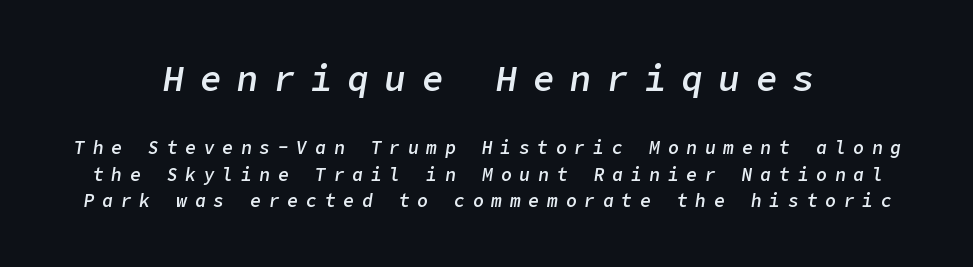
This layout puts the oversized block above and the modest block below. Leading: standard. In terms of letterspacing, this is a distinctly airy, spread setting. When letters slant like this, we call the style italic. Semibold letterforms, between regular and bold.
